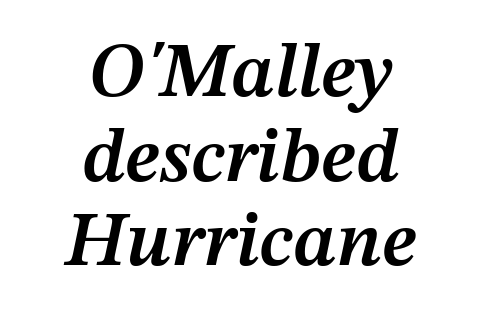
There's an unmistakable incline to the writing here. These lines are rendered in a variable-pitch font. The vertical gap from one line to the next is small. The specimen omits any rule beneath the text block's lines. The rendering keeps characters at their native spacing.
